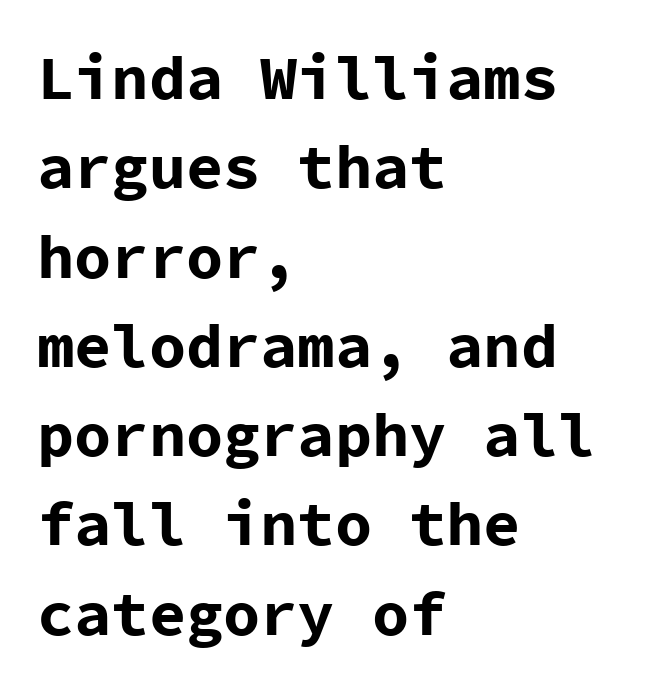
Q: Is the text bold? A: Yes.
Q: Is the text italic (slanted)? A: No, it is upright.
Q: Is the typeface a serif or a sans-serif typeface? A: Sans-serif.
Q: Is the text underlined? A: No.
Q: How is the paragraph aligned? A: Left-aligned.
Q: Is the spacing between letters normal or unusually wide? A: Normal.
Q: Is the spacing between lines tight, normal or loose? A: Normal.
Q: Width (condensed, normal, or wide)? A: Normal.
Q: Stroke contrast? A: Low.
Q: x-height? A: Medium.
Q: Monospaced? A: Yes.
